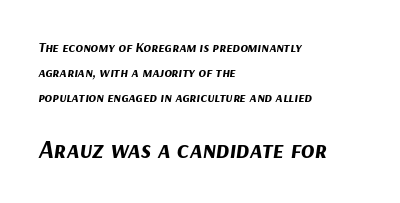
The image shows 25 px bold type, italic (leaning right); set left-aligned, line spacing 1.78x, normal letter spacing, not underlined; the second (bottom) block is 1.79x larger.
